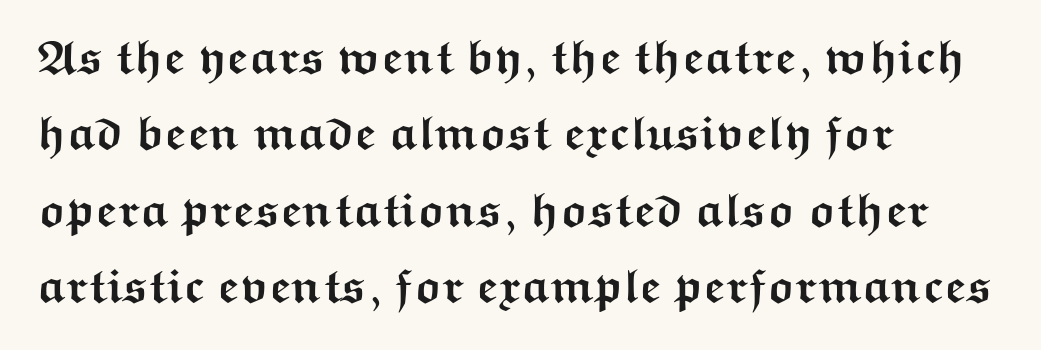
{"serif": "no", "italic": "no", "bold": "yes", "weight": "semibold", "width": "wide", "stroke_contrast": "medium", "x_height": "medium", "monospaced": "no", "underline": "no", "align": "left", "line_spacing": "normal", "line_spacing_ratio": 1.59, "letter_spacing": "normal", "letter_spacing_em": 0.0, "glyph_px": 48}
